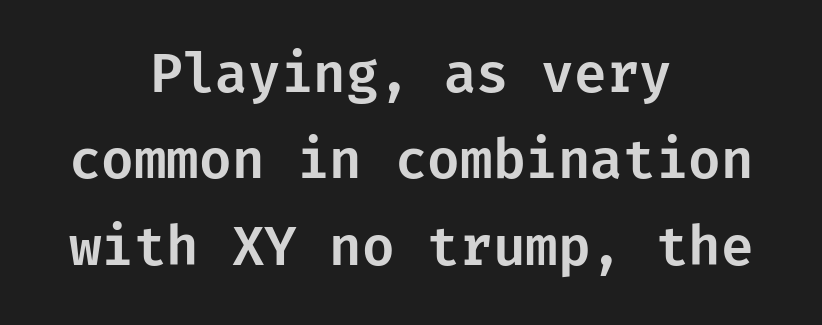
Q: Is the text italic (slanted)? A: No, it is upright.
Q: Is the typeface a serif or a sans-serif typeface? A: Sans-serif.
Q: Is the text underlined? A: No.
Q: How is the paragraph aligned? A: Centered.
Q: Is the spacing between letters normal or unusually wide? A: Normal.
Q: Is the spacing between lines tight, normal or loose? A: Normal.
Q: Width (condensed, normal, or wide)? A: Normal.
Q: Stroke contrast? A: Low.
Q: x-height? A: Medium.
